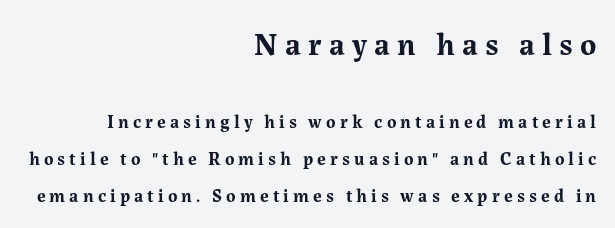
Q: Is the text bold? A: Yes.
Q: Is the text italic (slanted)? A: No, it is upright.
Q: Is the typeface a serif or a sans-serif typeface? A: Serif.
Q: Is the text underlined? A: No.
Q: How is the paragraph aligned? A: Right-aligned.
Q: Is the spacing between letters normal or unusually wide? A: Unusually wide.
Q: Is the spacing between lines tight, normal or loose? A: Loose.
Q: Which block of text is set in a larger size, the first (top) or the second (bottom)? A: The first (top) one.
Q: Width (condensed, normal, or wide)? A: Normal.
Q: Stroke contrast? A: Medium.
Q: x-height? A: Medium.
Q: Monospaced? A: No.
